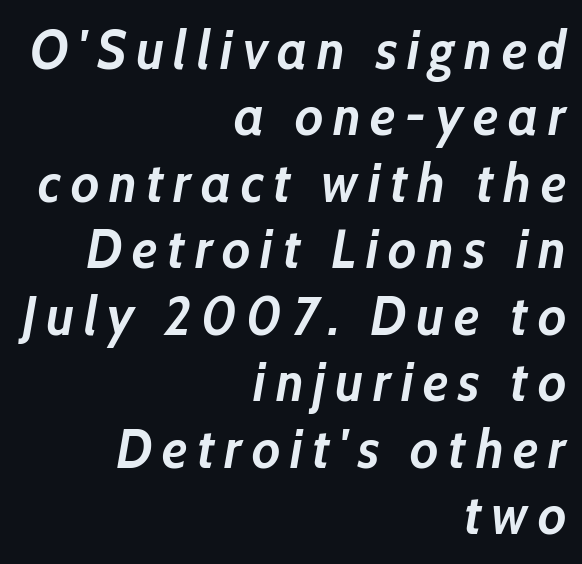
The glyphs have the mass of a bold cut. The foot of each line stays bare and open. The text block is weighted toward the right margin, trailing off unevenly leftward. Characters are canted at an angle relative to the baseline's perpendicular. Do the characters align in a grid? No, the font is proportional.
